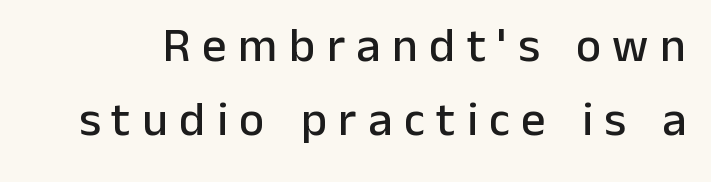
The image shows 48 px sans-serif type, upright; set normal line spacing (1.54x), unusually wide letter spacing (+0.24 em), not underlined; low stroke contrast and a medium x-height.
